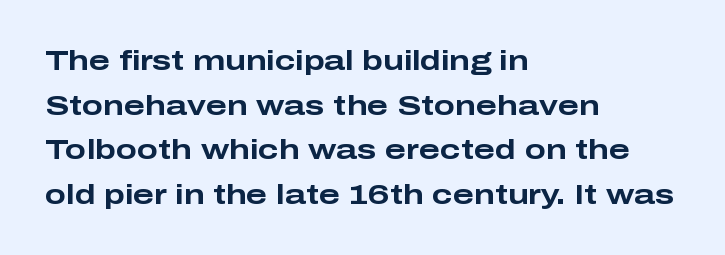
Decoration check: the copy has no underline. A sans-serif font was chosen for this passage. Each letter keeps its own natural width here, so spacing adapts to shape. The lines are quadded left. Weight: bold. Compared with typical paragraphs, the rows here are spaced about the same.
